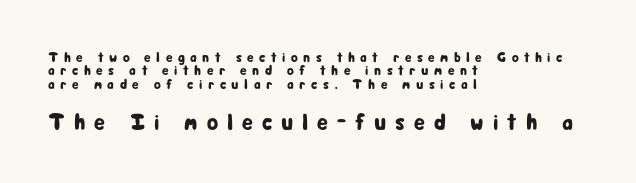
Q: Is the text italic (slanted)? A: No, it is upright.
Q: Is the text underlined? A: No.
Q: How is the paragraph aligned? A: Left-aligned.
Q: Is the spacing between letters normal or unusually wide? A: Unusually wide.
Q: Is the spacing between lines tight, normal or loose? A: Tight.
Q: Which block of text is set in a larger size, the first (top) or the second (bottom)? A: The second (bottom) one.
